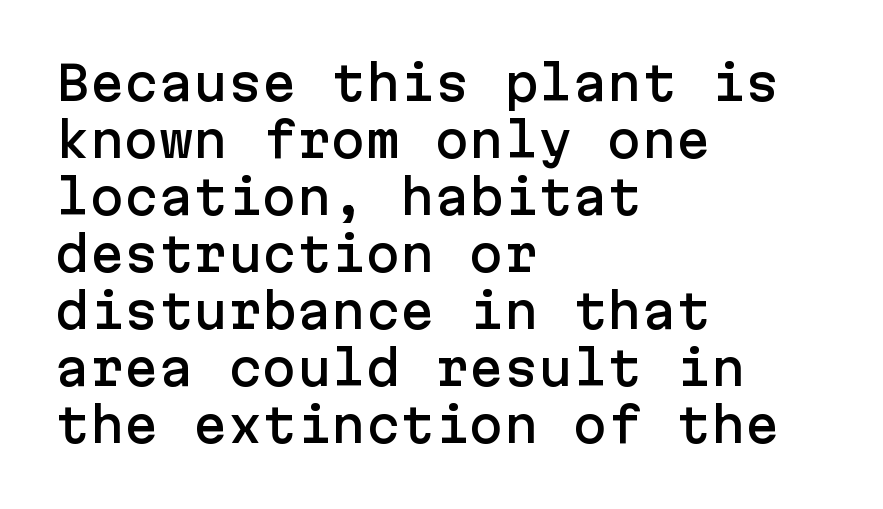
{"serif": "no", "italic": "no", "width": "normal", "stroke_contrast": "low", "x_height": "medium", "underline": "no", "align": "left", "line_spacing_ratio": 1.24, "letter_spacing": "normal", "letter_spacing_em": 0.0, "glyph_px": 46}
